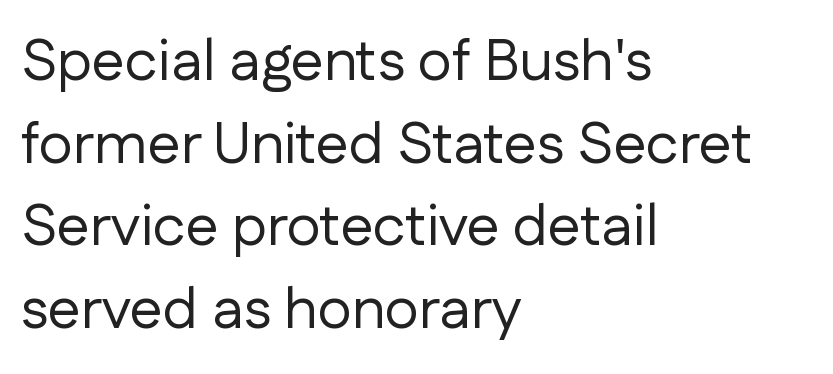
Q: Is the text bold? A: No.
Q: Is the text italic (slanted)? A: No, it is upright.
Q: Is the typeface a serif or a sans-serif typeface? A: Sans-serif.
Q: Is the text underlined? A: No.
Q: How is the paragraph aligned? A: Left-aligned.
Q: Is the spacing between letters normal or unusually wide? A: Normal.
Q: Is the spacing between lines tight, normal or loose? A: Normal.
Q: Width (condensed, normal, or wide)? A: Normal.
Q: Stroke contrast? A: Low.
Q: x-height? A: Medium.
Q: Monospaced? A: No.
